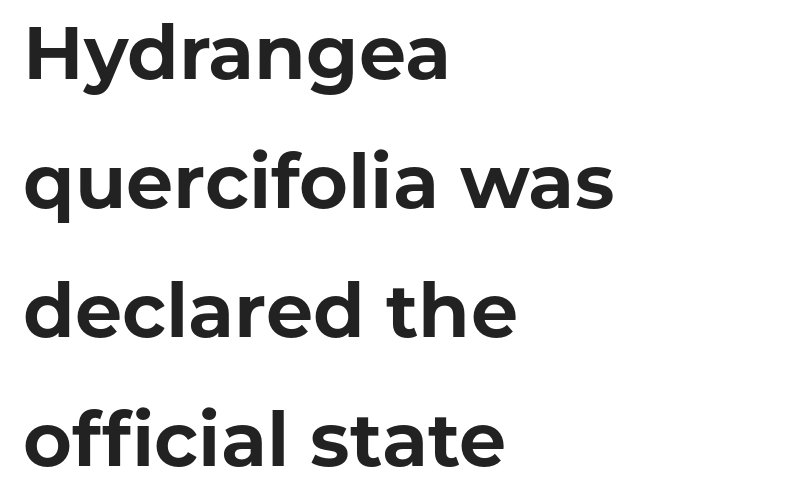
{"serif": "no", "italic": "no", "bold": "yes", "weight": "bold", "width": "normal", "stroke_contrast": "low", "x_height": "medium", "monospaced": "no", "underline": "no", "align": "left", "line_spacing_ratio": 1.72, "letter_spacing": "normal", "letter_spacing_em": 0.0, "glyph_px": 75}
